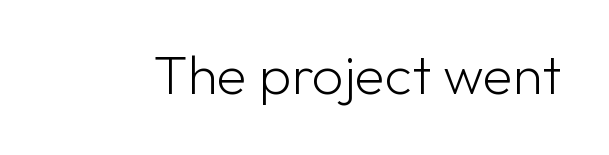
The image shows 55 px light sans-serif type, upright; set normal letter spacing, not underlined; low stroke contrast and a medium x-height.
